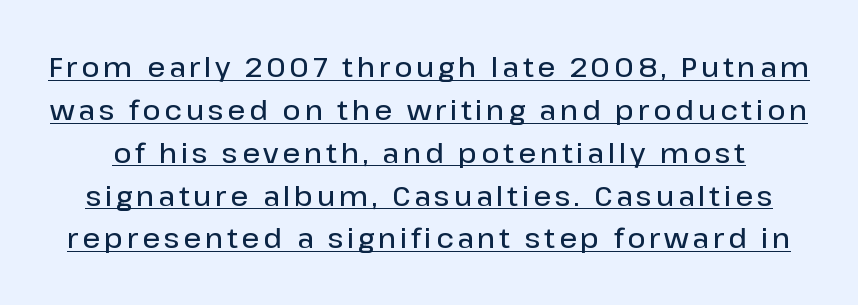
Q: Is the text bold? A: Semi-bold.
Q: Is the text italic (slanted)? A: No, it is upright.
Q: Is the typeface a serif or a sans-serif typeface? A: Sans-serif.
Q: Is the text underlined? A: Yes.
Q: Is the spacing between lines tight, normal or loose? A: Normal.
Q: Width (condensed, normal, or wide)? A: Normal.
Q: Stroke contrast? A: Low.
Q: x-height? A: Medium.
Q: Monospaced? A: No.
